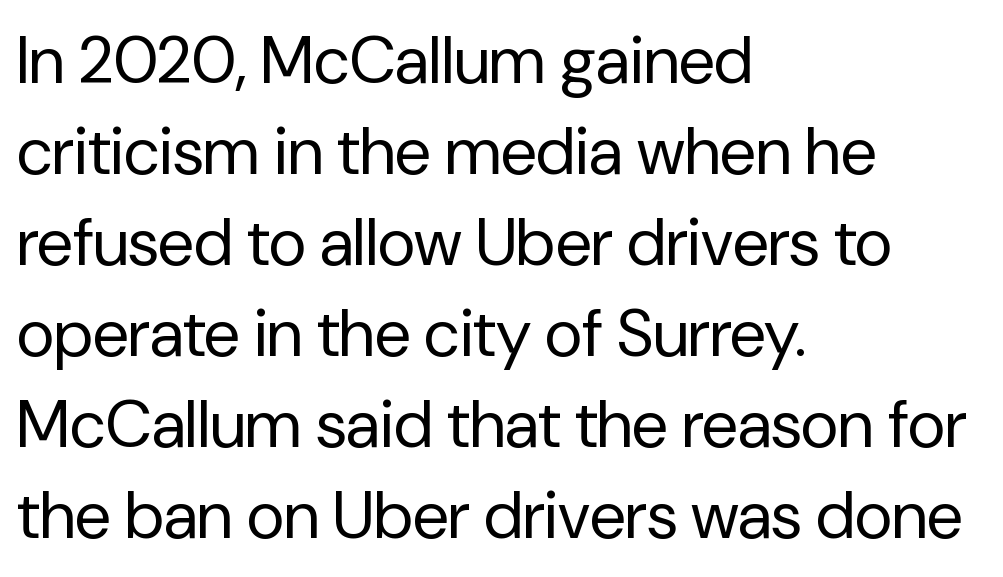
The letters carry no serifs — their stems end cleanly without finishing strokes. The tracking reads as untouched default to a designer's eye. A typesetter would call this proportional, since set widths differ per character. Every row of glyphs begins at an identical x-position on the left. The baseline area is clear.
